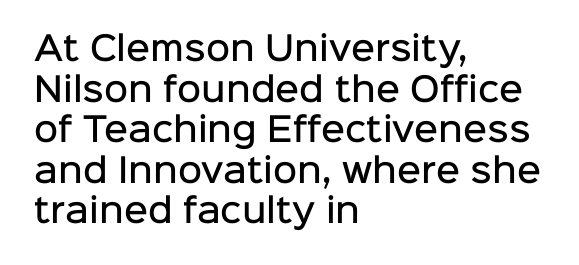
Beneath every word, the page is bare. No italicization has been applied; the sample stays upright. Semibold letterforms, between regular and bold. Alignment: flush left.
